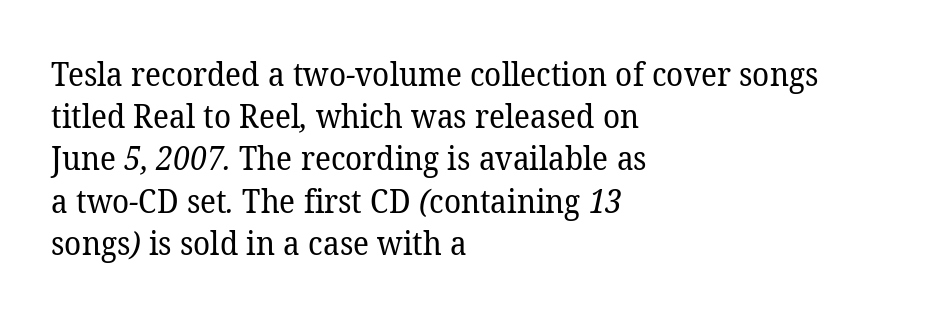
The tracking reads as untouched default to a designer's eye. Teacher's note: observe the even left margin — that is flush-left alignment. Honestly, the row spacing looks completely unremarkable. The letters carry serifs — small finishing strokes at the ends of their stems. No word sits above an underline. These lines are rendered in a variable-pitch font.
